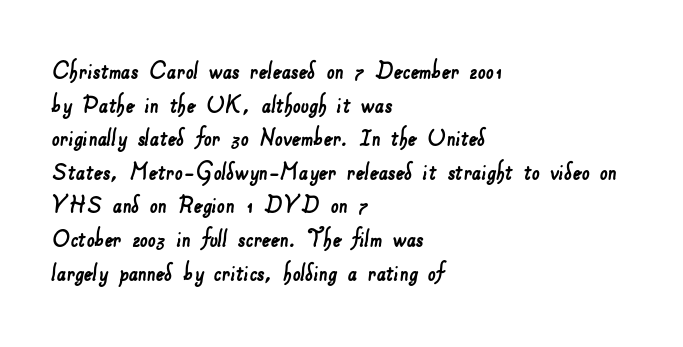
The image shows 28 px sans-serif type; set left-aligned, line spacing 1.2x, normal letter spacing, not underlined; low stroke contrast and a small x-height.
